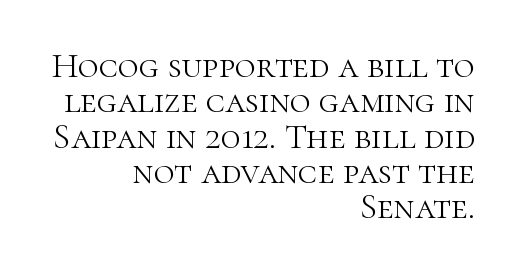
Q: Is the text bold? A: No.
Q: Is the text italic (slanted)? A: No, it is upright.
Q: Is the typeface a serif or a sans-serif typeface? A: Serif.
Q: Is the text underlined? A: No.
Q: How is the paragraph aligned? A: Right-aligned.
Q: Is the spacing between letters normal or unusually wide? A: Normal.
Q: Is the spacing between lines tight, normal or loose? A: Tight.
Q: Width (condensed, normal, or wide)? A: Normal.
Q: Stroke contrast? A: High.
Q: x-height? A: Medium.
Q: Monospaced? A: No.
